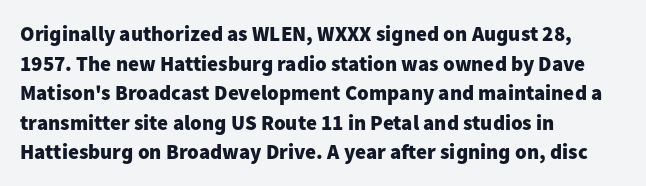
Q: Is the text bold? A: Yes.
Q: Is the text italic (slanted)? A: No, it is upright.
Q: Is the text underlined? A: No.
Q: How is the paragraph aligned? A: Left-aligned.
Q: Is the spacing between letters normal or unusually wide? A: Normal.
Q: Is the spacing between lines tight, normal or loose? A: Normal.
